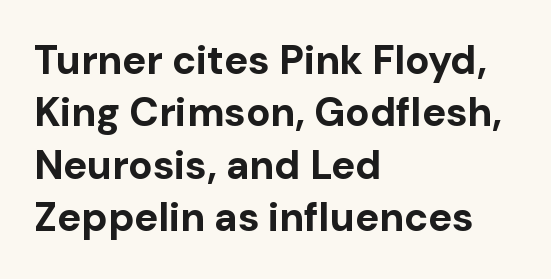
The image shows 40 px bold sans-serif type, upright; set left-aligned, normal line spacing (1.31x), normal letter spacing, not underlined; low stroke contrast and a medium x-height.
